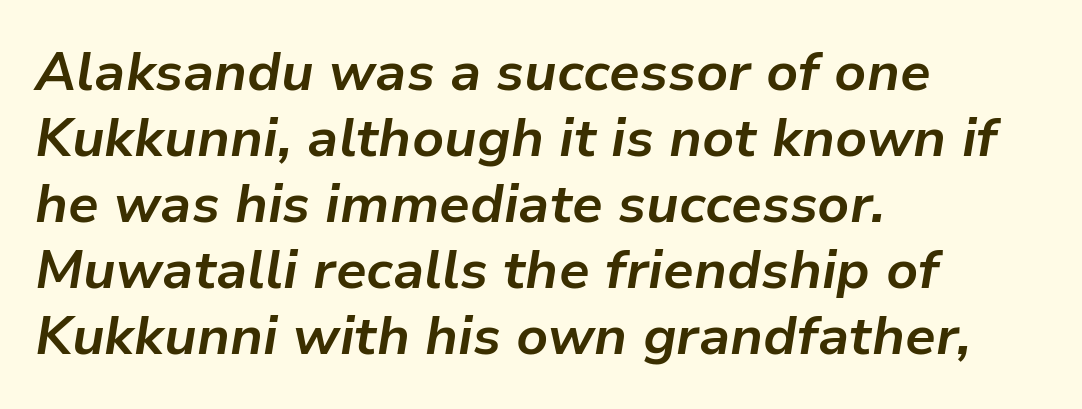
The image shows 54 px bold type, italic (leaning right); set left-aligned, line spacing 1.22x, normal letter spacing, not underlined; low stroke contrast and a medium x-height.
